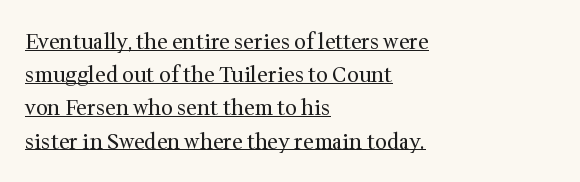
Q: Is the text bold? A: No.
Q: Is the text italic (slanted)? A: No, it is upright.
Q: Is the text underlined? A: Yes.
Q: How is the paragraph aligned? A: Left-aligned.
Q: Is the spacing between letters normal or unusually wide? A: Normal.
Q: Is the spacing between lines tight, normal or loose? A: Normal.
